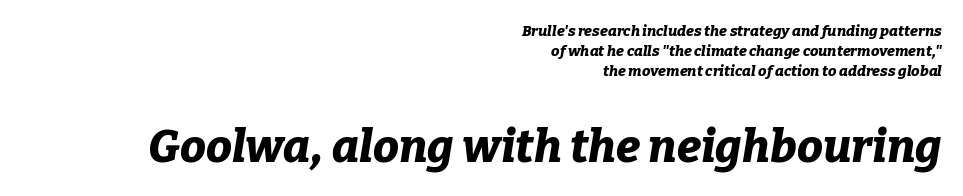
The image shows 46 px bold type, italic (leaning right); set right-aligned, normal line spacing (1.33x), normal letter spacing, not underlined; the second (bottom) block is 3.07x larger; low stroke contrast and a medium x-height.
